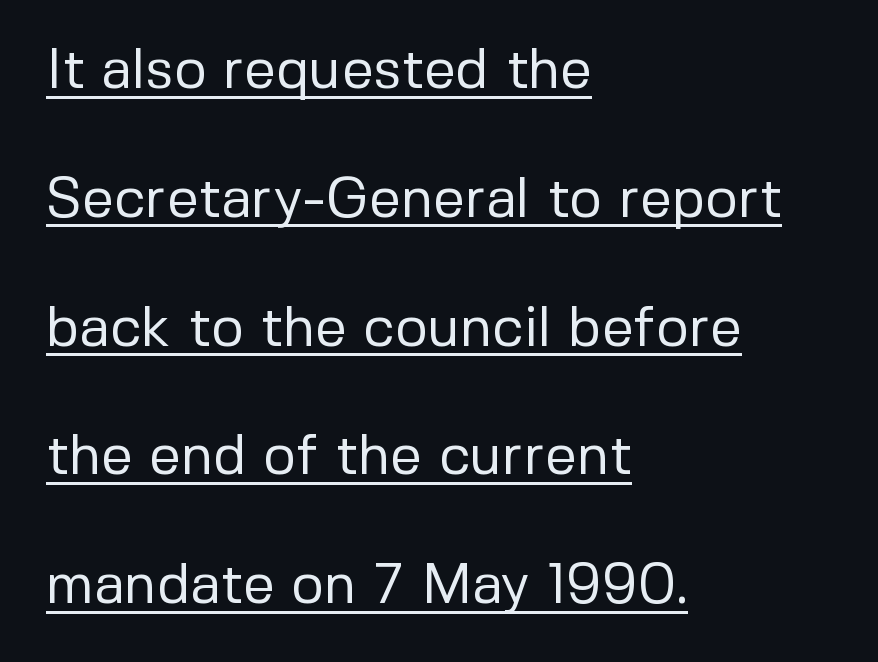
The image shows 56 px regular-weight sans-serif type, upright; set left-aligned, loose line spacing (2.3x), normal letter spacing, underlined; low stroke contrast and a medium x-height.
